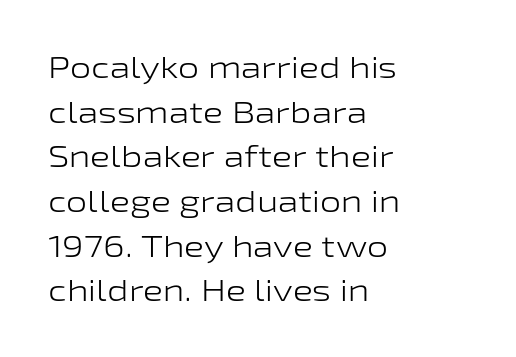
{"serif": "no", "italic": "no", "bold": "no", "weight": "light", "width": "wide", "stroke_contrast": "low", "x_height": "medium", "monospaced": "no", "underline": "no", "align": "left", "line_spacing": "normal", "line_spacing_ratio": 1.49, "letter_spacing": "normal", "letter_spacing_em": 0.0, "glyph_px": 30}
